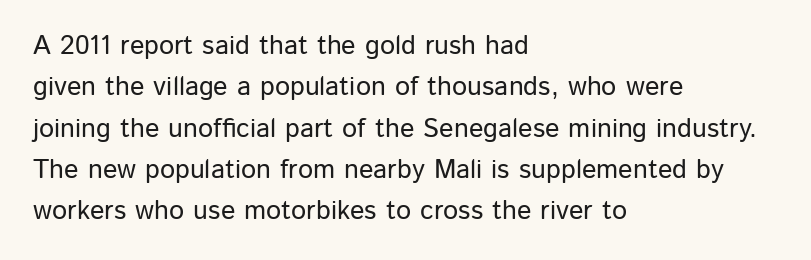
The image shows 27 px text type, upright; set left-aligned, normal line spacing (1.53x), normal letter spacing, not underlined.
